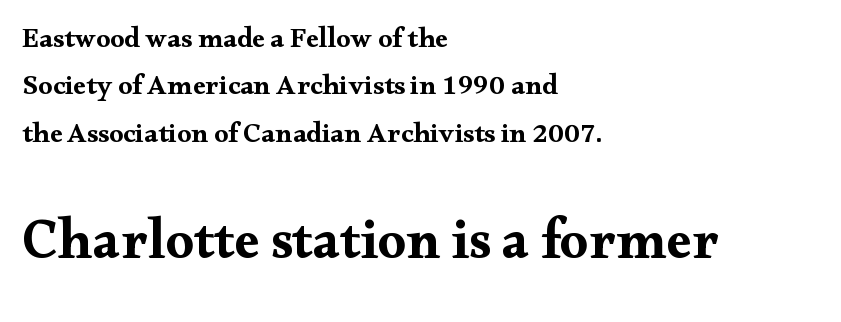
Q: Is the text bold? A: Yes.
Q: Is the text italic (slanted)? A: No, it is upright.
Q: Is the typeface a serif or a sans-serif typeface? A: Serif.
Q: Is the text underlined? A: No.
Q: How is the paragraph aligned? A: Left-aligned.
Q: Is the spacing between letters normal or unusually wide? A: Normal.
Q: Is the spacing between lines tight, normal or loose? A: Normal.
Q: Which block of text is set in a larger size, the first (top) or the second (bottom)? A: The second (bottom) one.
Q: Width (condensed, normal, or wide)? A: Wide.
Q: Stroke contrast? A: Medium.
Q: x-height? A: Small.
Q: Monospaced? A: No.
